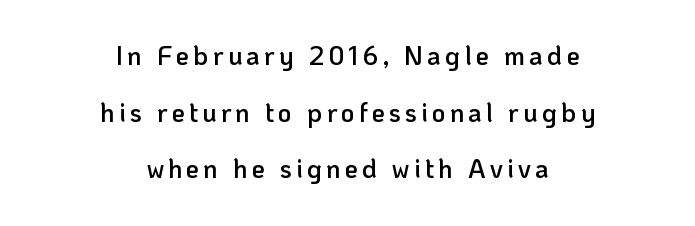
The image shows 26 px text type, upright; set centered, loose line spacing (2.18x), not underlined.
